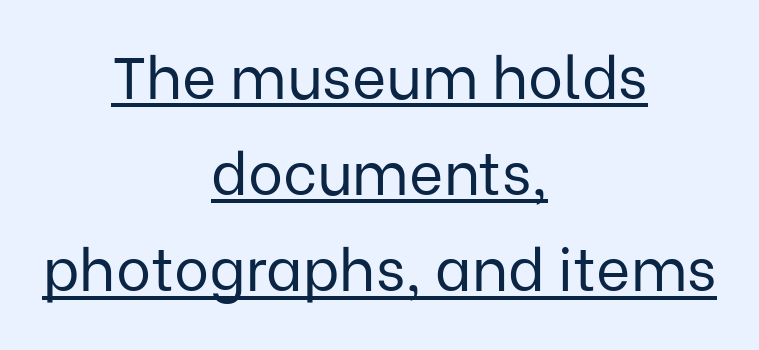
The image shows 59 px regular-weight sans-serif type, upright; set centered, normal line spacing (1.63x), normal letter spacing, underlined; low stroke contrast and a medium x-height.
